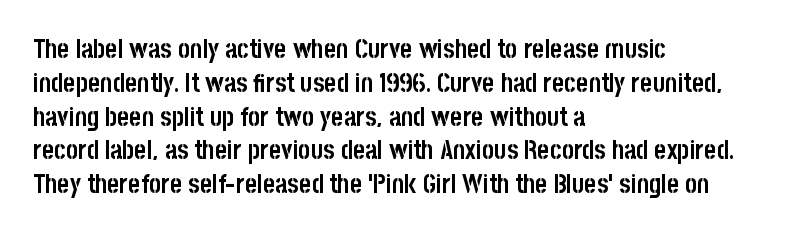
{"italic": "no", "bold": "yes", "underline": "no", "align": "left", "line_spacing": "normal", "line_spacing_ratio": 1.3, "letter_spacing": "normal", "letter_spacing_em": 0.0, "glyph_px": 26}
